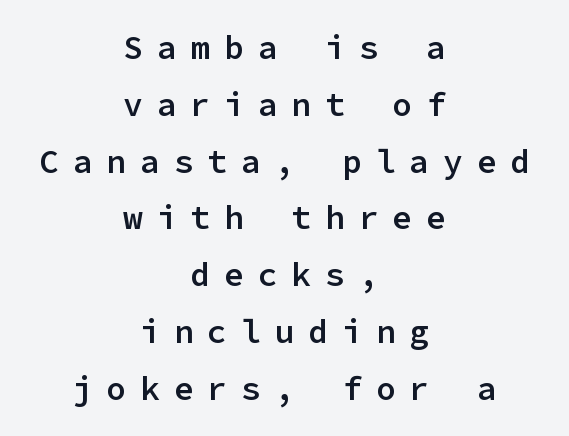
{"serif": "no", "italic": "no", "bold": "semi", "weight": "semibold", "width": "normal", "stroke_contrast": "low", "x_height": "medium", "monospaced": "yes", "underline": "no", "align": "center", "line_spacing_ratio": 1.72, "letter_spacing": "wide", "letter_spacing_em": 0.42, "glyph_px": 33}
